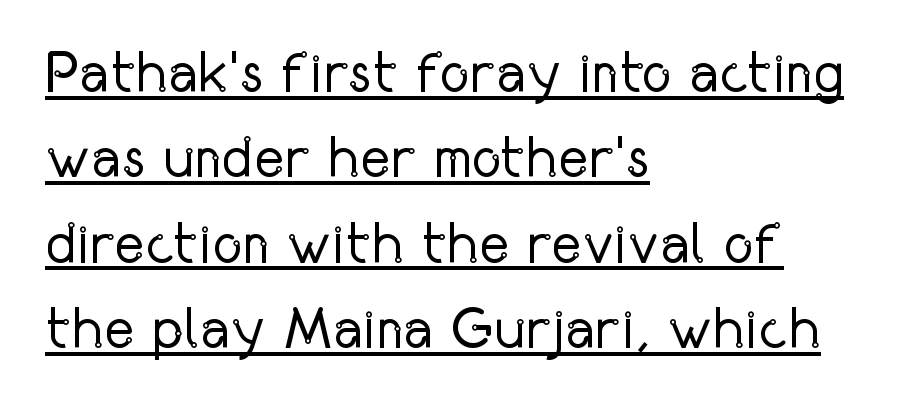
{"serif": "no", "italic": "no", "bold": "no", "weight": "regular", "width": "condensed", "stroke_contrast": "low", "x_height": "medium", "monospaced": "no", "underline": "yes", "align": "left", "line_spacing": "normal", "line_spacing_ratio": 1.47, "letter_spacing": "normal", "letter_spacing_em": 0.0, "glyph_px": 58}
